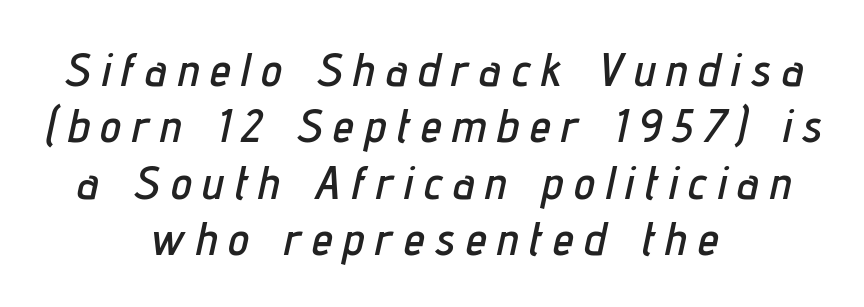
The image shows 47 px condensed type, italic (leaning right); set centered, line spacing 1.2x, unusually wide letter spacing (+0.24 em), not underlined; low stroke contrast and a medium x-height.
